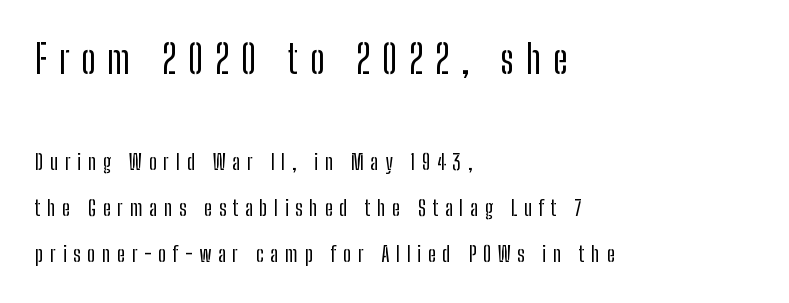
{"serif": "no", "italic": "no", "width": "condensed", "stroke_contrast": "low", "x_height": "medium", "monospaced": "no", "underline": "no", "align": "left", "line_spacing": "loose", "line_spacing_ratio": 2.1, "letter_spacing": "wide", "letter_spacing_em": 0.3, "larger_block": "first", "size_ratio": 1.77, "glyph_px": 39}
